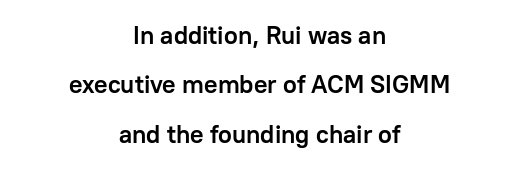
If you drew a line through each stem, it would be perfectly vertical. Bold? Absolutely — the strokes are thick and heavy. The rendering positions every line midway between the sides. The baseline area is clear. Is there much room between lines? Yes — plenty of vertical air separates them.
